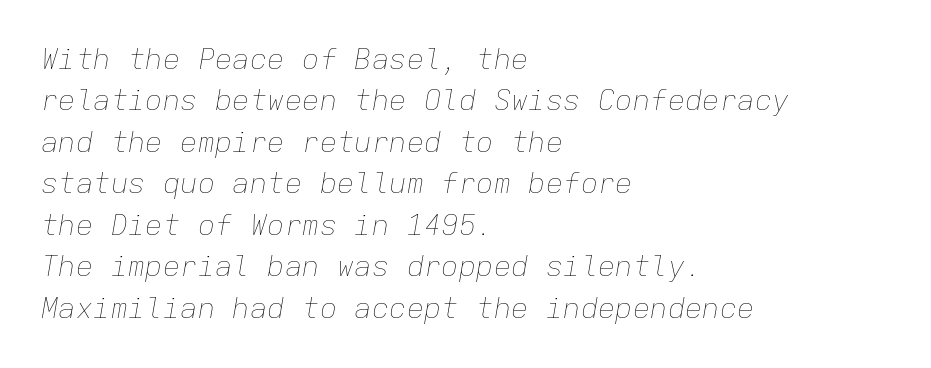
{"italic": "yes", "lean": "right", "slant_degrees": 9, "bold": "no", "weight": "thin", "width": "normal", "stroke_contrast": "low", "x_height": "medium", "monospaced": "yes", "underline": "no", "align": "left", "line_spacing": "normal", "line_spacing_ratio": 1.43, "letter_spacing": "normal", "letter_spacing_em": 0.0, "glyph_px": 29}
